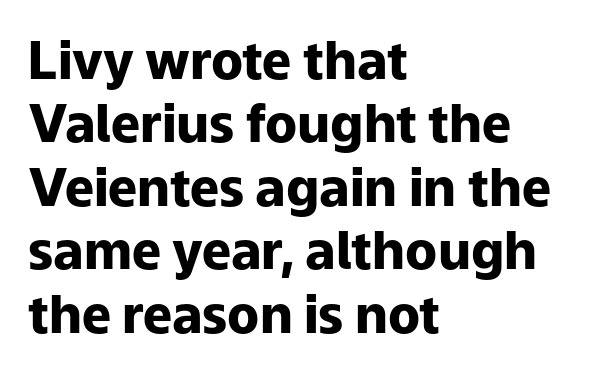
The image shows 52 px heavy sans-serif type, upright; set left-aligned, line spacing 1.22x, normal letter spacing, not underlined; low stroke contrast and a medium x-height.
